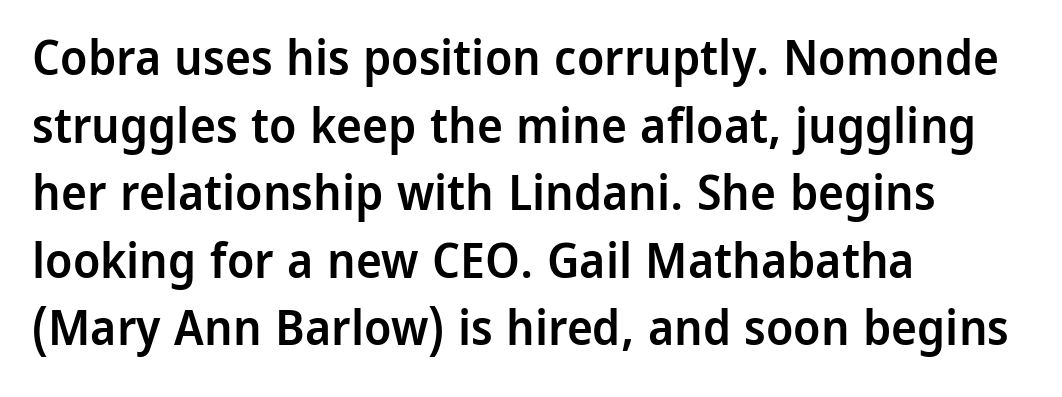
The image shows 49 px semibold sans-serif type, upright; set left-aligned, normal line spacing (1.38x), normal letter spacing, not underlined; low stroke contrast and a medium x-height.
